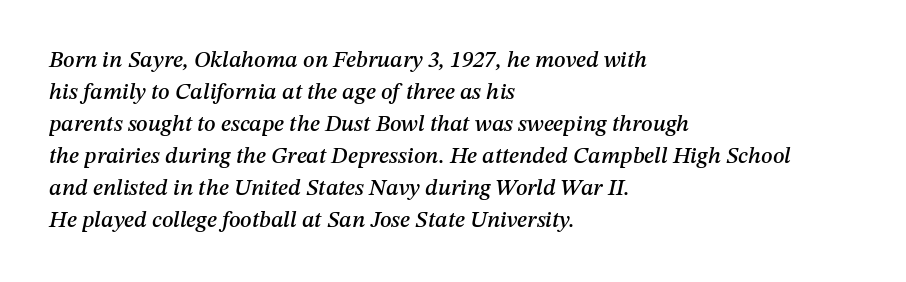
{"italic": "yes", "lean": "right", "slant_degrees": 12, "underline": "no", "align": "left", "line_spacing": "normal", "line_spacing_ratio": 1.39, "letter_spacing": "normal", "letter_spacing_em": 0.0, "glyph_px": 23}
